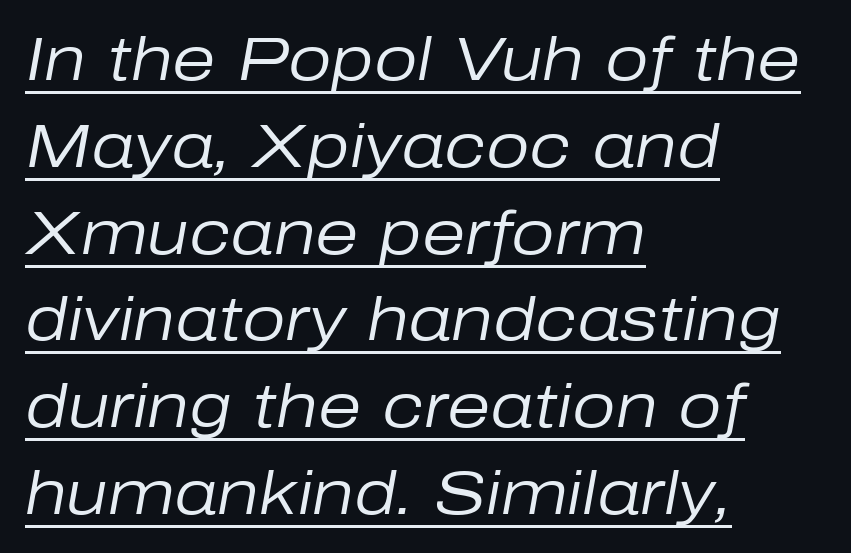
The image shows 62 px regular-weight type, italic (leaning right); set left-aligned, normal line spacing (1.4x), normal letter spacing, underlined; low stroke contrast and a medium x-height.
